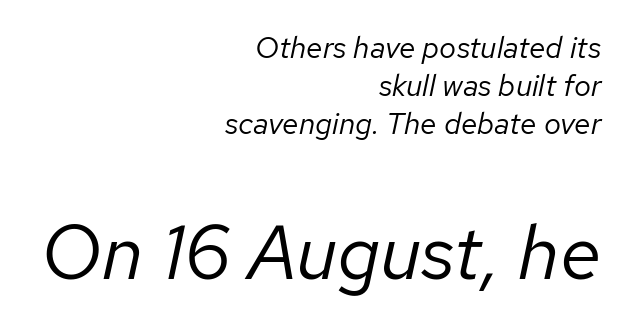
The image shows 76 px regular-weight type, italic (leaning right); set right-aligned, normal line spacing (1.26x), normal letter spacing, not underlined; the second (bottom) block is 2.53x larger; low stroke contrast and a medium x-height.
